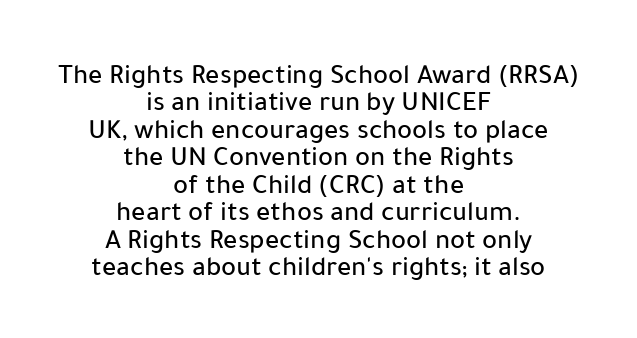
The image shows 28 px sans-serif type, upright; set centered, tight line spacing (0.98x), normal letter spacing, not underlined; low stroke contrast and a medium x-height.
